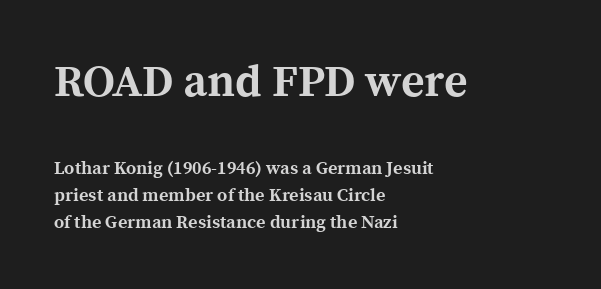
{"serif": "yes", "italic": "no", "bold": "yes", "weight": "bold", "width": "normal", "x_height": "medium", "monospaced": "no", "underline": "no", "align": "left", "line_spacing": "normal", "line_spacing_ratio": 1.49, "letter_spacing": "normal", "letter_spacing_em": 0.0, "larger_block": "first", "size_ratio": 2.5, "glyph_px": 45}
